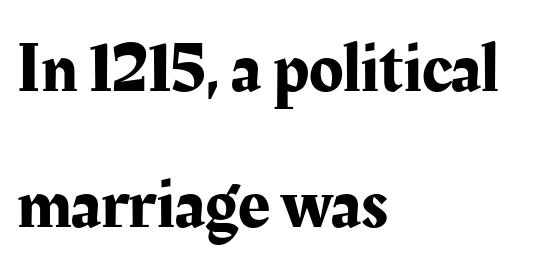
The image shows 70 px serif type, upright; set left-aligned, loose line spacing (1.95x), normal letter spacing, not underlined; medium stroke contrast and a medium x-height.
